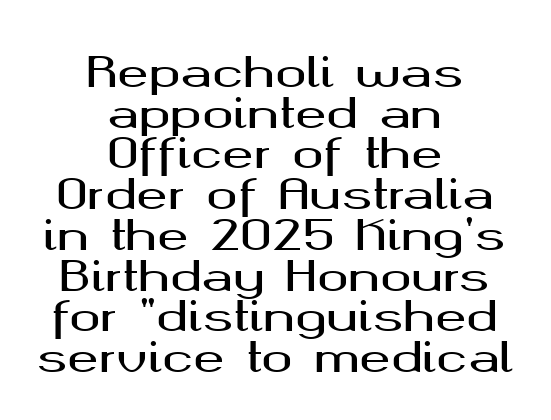
This sample uses an upright cut, with every glyph sitting square on the baseline. Quick note: interline space is minimal. Rule under the text: the space is simply empty. What stands out about the letter spacing? Nothing — it is the standard amount. Think of a printed novel: that variable character pitch is what you see here.
